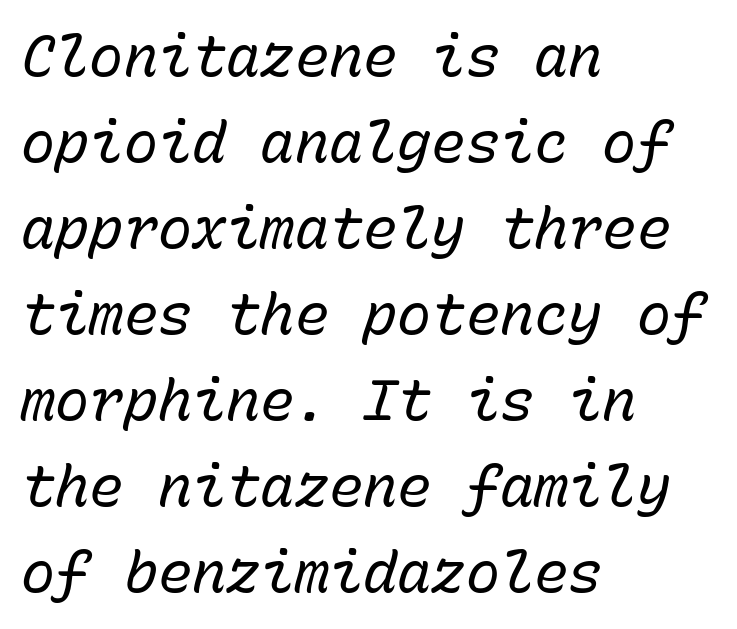
The face used here has a pronounced slope to its letters. Think of a typewriter: that constant character pitch is what you see here. Just letters on the line, the space beneath them empty. Summary of vertical rhythm: regular, with standard interline spacing. The lines are quadded left.
